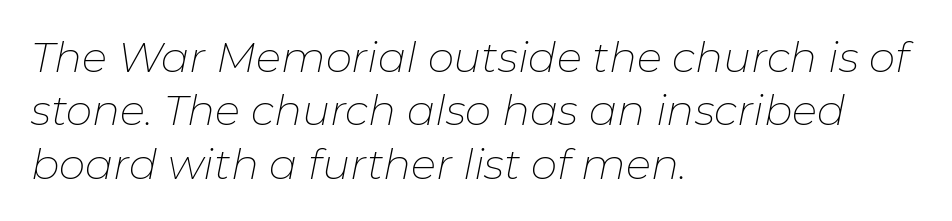
{"italic": "yes", "lean": "right", "slant_degrees": 11, "bold": "no", "weight": "thin", "width": "normal", "stroke_contrast": "low", "x_height": "medium", "monospaced": "no", "underline": "no", "align": "left", "line_spacing": "normal", "line_spacing_ratio": 1.27, "letter_spacing": "normal", "letter_spacing_em": 0.0, "glyph_px": 42}
